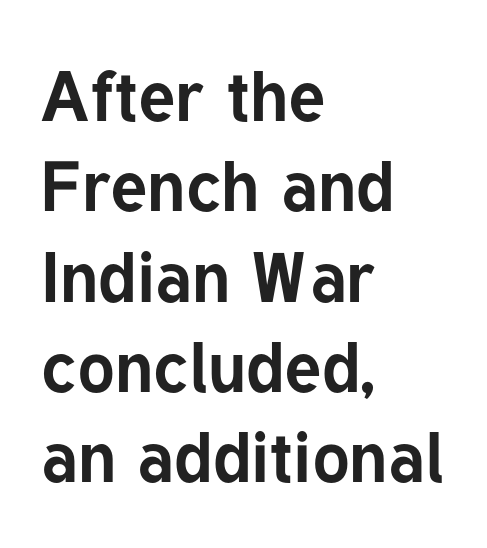
Q: Is the text bold? A: Yes.
Q: Is the text italic (slanted)? A: No, it is upright.
Q: Is the typeface a serif or a sans-serif typeface? A: Sans-serif.
Q: Is the text underlined? A: No.
Q: How is the paragraph aligned? A: Left-aligned.
Q: Is the spacing between letters normal or unusually wide? A: Normal.
Q: Is the spacing between lines tight, normal or loose? A: Normal.
Q: Width (condensed, normal, or wide)? A: Normal.
Q: Stroke contrast? A: Low.
Q: x-height? A: Medium.
Q: Monospaced? A: No.
